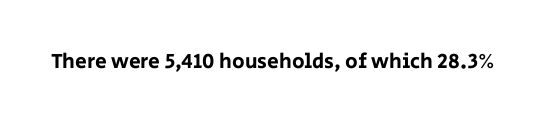
{"italic": "no", "underline": "no", "letter_spacing": "normal", "letter_spacing_em": 0.0, "glyph_px": 21}
